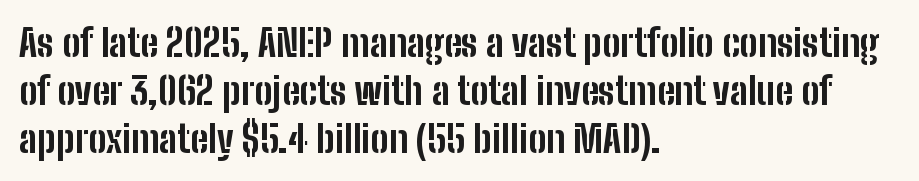
{"serif": "no", "italic": "no", "bold": "yes", "weight": "bold", "width": "condensed", "stroke_contrast": "low", "x_height": "medium", "monospaced": "no", "underline": "no", "align": "left", "line_spacing": "normal", "line_spacing_ratio": 1.26, "letter_spacing": "normal", "letter_spacing_em": 0.0, "glyph_px": 38}
